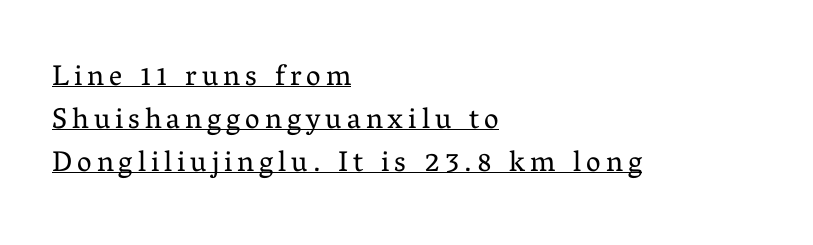
Q: Is the text bold? A: No.
Q: Is the text italic (slanted)? A: No, it is upright.
Q: Is the typeface a serif or a sans-serif typeface? A: Serif.
Q: Is the text underlined? A: Yes.
Q: How is the paragraph aligned? A: Left-aligned.
Q: Is the spacing between lines tight, normal or loose? A: Normal.
Q: Width (condensed, normal, or wide)? A: Normal.
Q: Stroke contrast? A: Medium.
Q: x-height? A: Medium.
Q: Monospaced? A: No.
